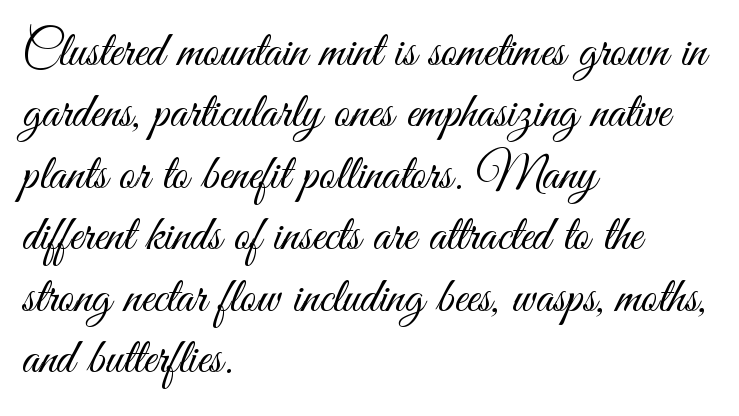
The image shows 50 px light, condensed sans-serif type; set left-aligned, line spacing 1.23x, normal letter spacing, not underlined; medium stroke contrast and a small x-height.
